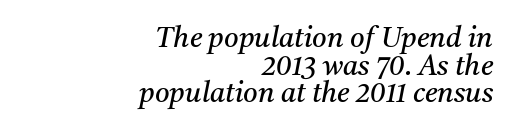
{"serif": "yes", "italic": "yes", "lean": "right", "slant_degrees": 11, "bold": "no", "weight": "regular", "width": "normal", "stroke_contrast": "medium", "x_height": "medium", "monospaced": "no", "underline": "no", "align": "right", "line_spacing": "tight", "line_spacing_ratio": 0.99, "letter_spacing": "normal", "letter_spacing_em": 0.0, "glyph_px": 28}
